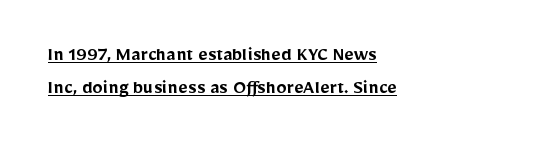
Underline: present. The rag falls on the right side of this text block. A fair bit of extra ink — the face is semibold, not bold. Interline gaps are of average width in this sample.
